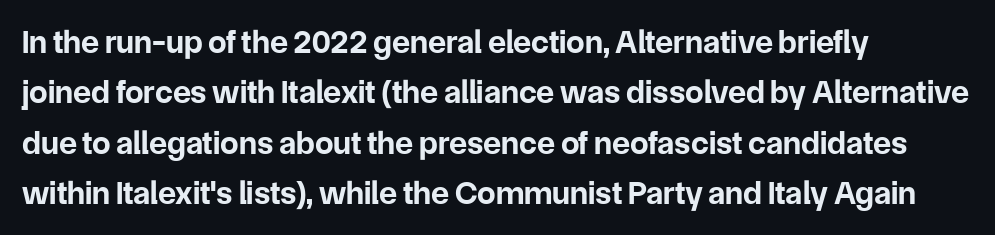
Tracking value appears to be zero — textbook default spacing. The rendering uses a moderate line-height, typical for paragraphs. This is the regular roman posture of the typeface. Nobody drew a line under any word here. Here the designer chose a conventional face with non-uniform glyph widths.
